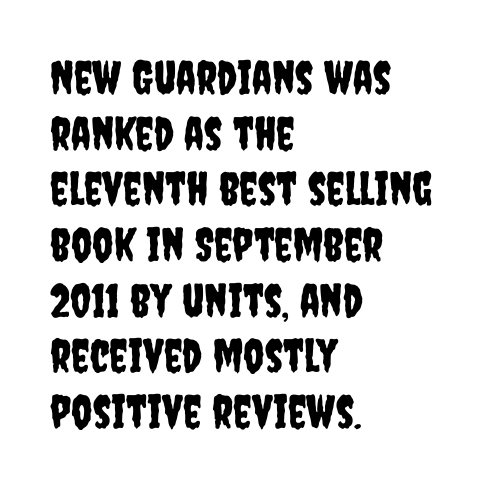
Italic: no, the glyphs are upright roman. Inter-character spacing is left at the font's built-in metrics. Does the copy run flush right? No — it runs flush left. Observe the absence of serifs on each vertical stroke in this sample. Proportional: the letters do not fall into vertical columns.
